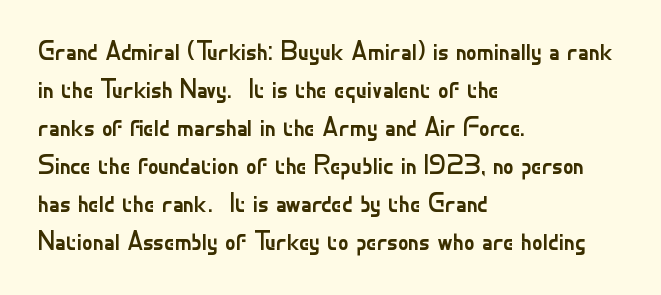
The image shows 26 px text type, upright; set left-aligned, normal line spacing (1.46x), normal letter spacing, not underlined.
